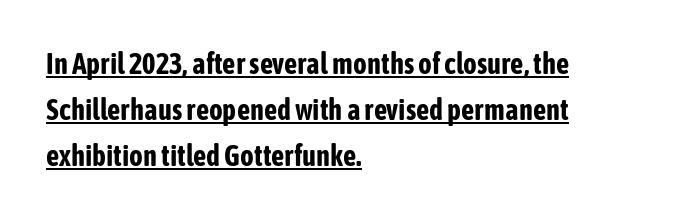
The face used here is rendered with its standard letterfit. The sample has been set heavy, in full bold. The axis of the letterforms is exactly vertical. The block of text has a typical density, with ordinary space between rows. Emphasis is given by a line drawn under the lettering.
